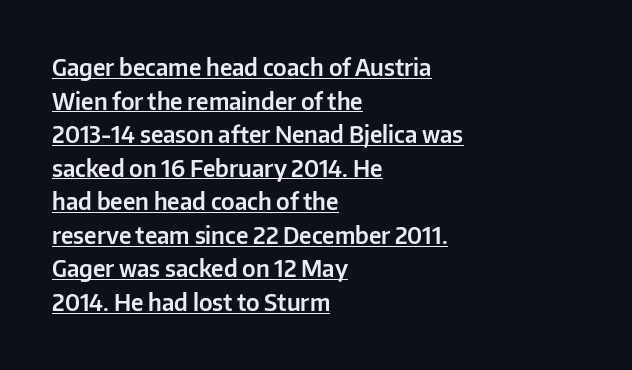
Italic? Not at all — the glyphs are vertical. A classic flush-left, rag-right setting is used for this passage. This sample carries an underscore along the baseline area. The face used here is rendered with its standard letterfit. The line-height multiplier appears to be the usual default.
